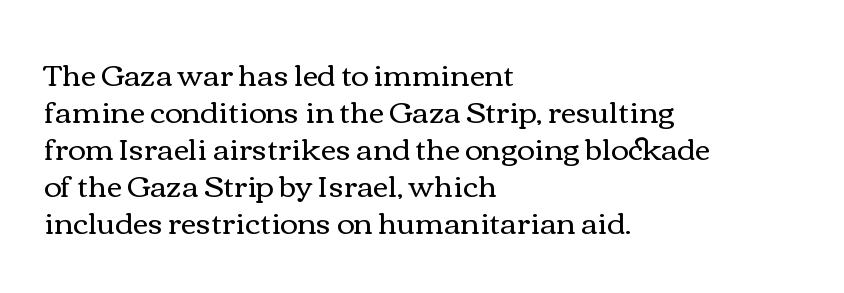
The paragraph has a hard left edge and a soft right edge. Nothing unusual about the tracking: characters are spaced as the font intends. Descender tails drop into unmarked territory. No heavy texture on the line: the type isn't bold. Tall strokes in this sample are plumb rather than angled.
